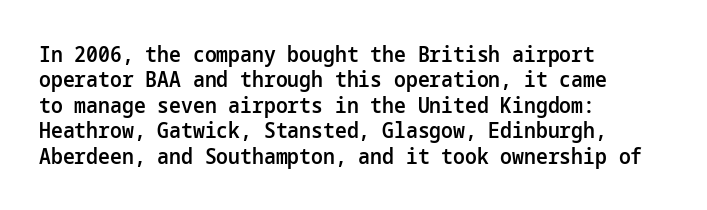
Characters follow at the spacing the type designer built in. Quick note: underline off. Line beginnings align vertically; line endings do not. Does the lettering tilt? It doesn't — this is upright. This is moderately heavy type, rendered in semibold.
